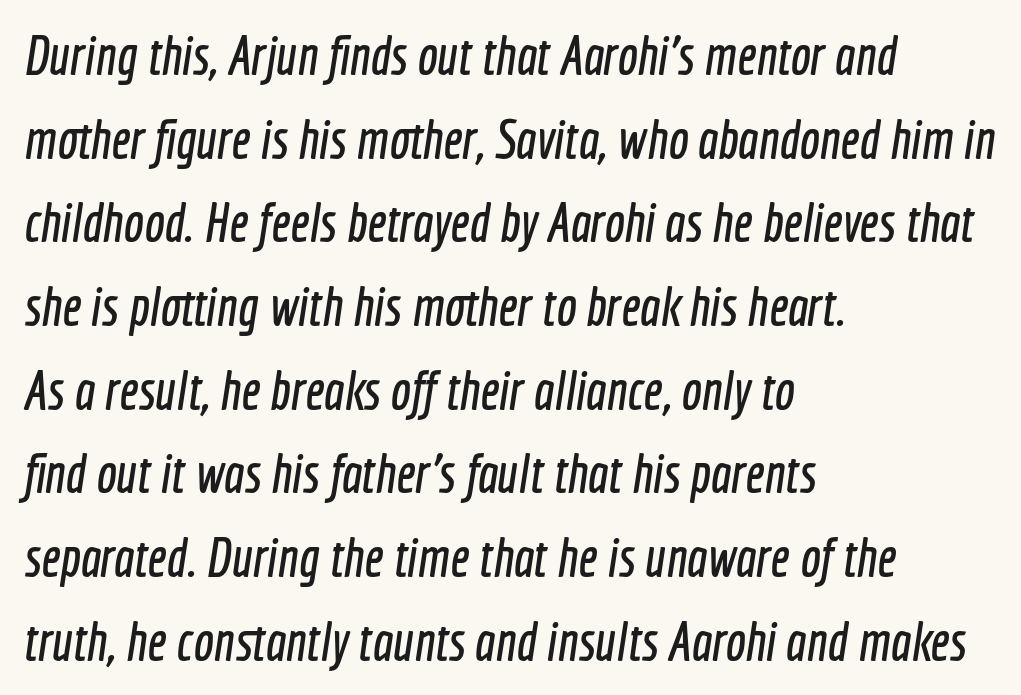
Whoever set this chose a conventional vertical rhythm. Alignment: flush left. Classification — sans serif. Unmarked baselines from the first word to the last. Short note: letters normally spaced. Here the designer chose a conventional face with non-uniform glyph widths.
